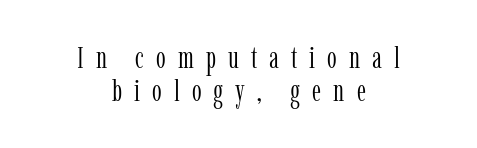
Q: Is the text bold? A: No.
Q: Is the text italic (slanted)? A: No, it is upright.
Q: Is the typeface a serif or a sans-serif typeface? A: Serif.
Q: Is the text underlined? A: No.
Q: How is the paragraph aligned? A: Centered.
Q: Is the spacing between letters normal or unusually wide? A: Unusually wide.
Q: Is the spacing between lines tight, normal or loose? A: Tight.
Q: Width (condensed, normal, or wide)? A: Condensed.
Q: Stroke contrast? A: Low.
Q: x-height? A: Medium.
Q: Monospaced? A: No.
